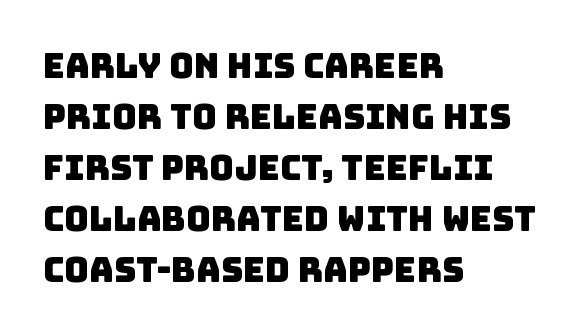
Does the type have serifs? No, each stem ends abruptly. Plain, unruled lines of type. Observe the ordinary spacing: letters are neighbours, not strangers. Here the designer chose a conventional face with non-uniform glyph widths.
